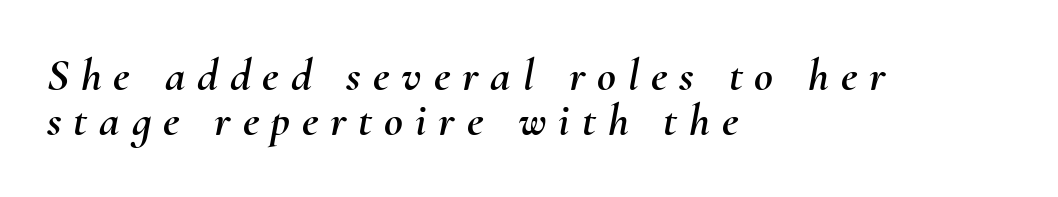
Q: Is the text italic (slanted)? A: Yes, it leans right by about 10 degrees.
Q: Is the text underlined? A: No.
Q: How is the paragraph aligned? A: Left-aligned.
Q: Is the spacing between letters normal or unusually wide? A: Unusually wide.
Q: Is the spacing between lines tight, normal or loose? A: Tight.
Q: Width (condensed, normal, or wide)? A: Normal.
Q: Stroke contrast? A: Medium.
Q: x-height? A: Small.
Q: Monospaced? A: No.
